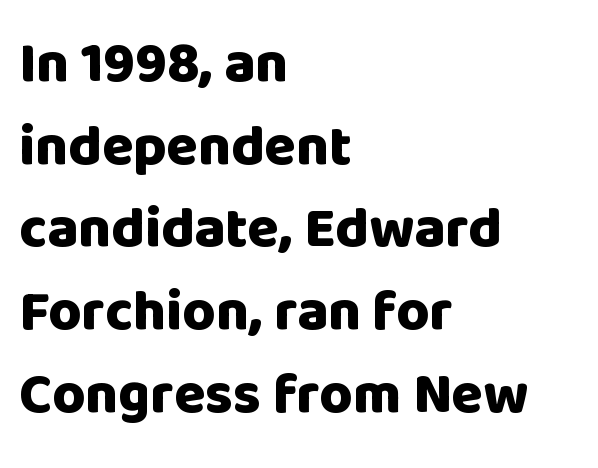
The image shows 57 px heavy sans-serif type, upright; set left-aligned, normal line spacing (1.45x), normal letter spacing, not underlined; low stroke contrast and a large x-height.
